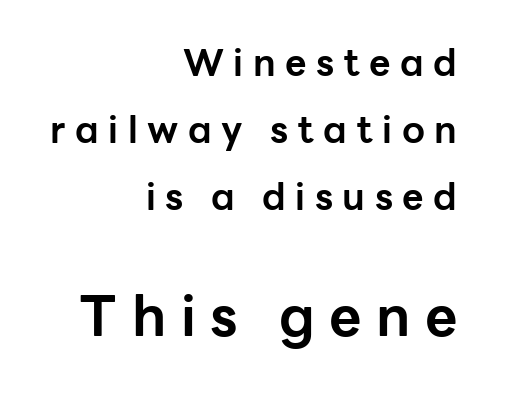
Q: Is the text bold? A: Yes.
Q: Is the text italic (slanted)? A: No, it is upright.
Q: Is the typeface a serif or a sans-serif typeface? A: Sans-serif.
Q: Is the text underlined? A: No.
Q: How is the paragraph aligned? A: Right-aligned.
Q: Is the spacing between letters normal or unusually wide? A: Unusually wide.
Q: Which block of text is set in a larger size, the first (top) or the second (bottom)? A: The second (bottom) one.
Q: Width (condensed, normal, or wide)? A: Normal.
Q: Stroke contrast? A: Low.
Q: x-height? A: Medium.
Q: Monospaced? A: No.
